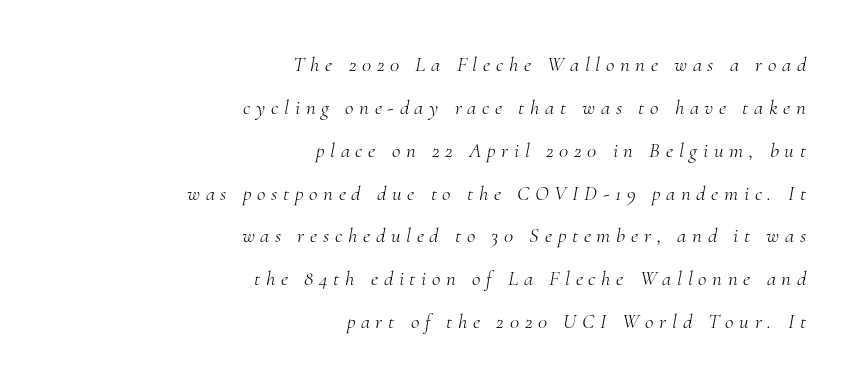
{"italic": "yes", "lean": "right", "slant_degrees": 10, "bold": "no", "underline": "no", "align": "right", "line_spacing": "loose", "line_spacing_ratio": 2.04, "letter_spacing": "wide", "letter_spacing_em": 0.27, "glyph_px": 21}
